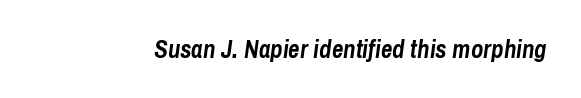
A typesetter would mark this as italic. In terms of letterspacing, this is plain default setting. Heavy, bold letterforms. Honestly, there is no underline to notice here at all.
